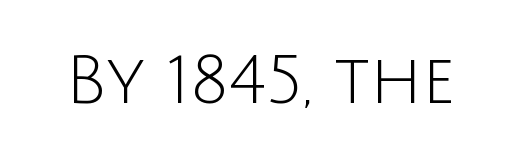
{"serif": "no", "italic": "no", "bold": "no", "weight": "light", "width": "normal", "stroke_contrast": "low", "x_height": "large", "monospaced": "no", "underline": "no", "letter_spacing": "normal", "letter_spacing_em": 0.0, "glyph_px": 67}
